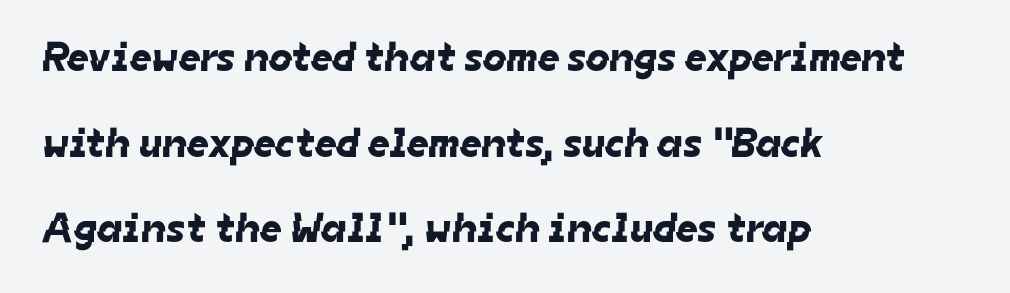
The image shows 42 px sans-serif type; set left-aligned, loose line spacing (2.04x), normal letter spacing, not underlined; low stroke contrast and a medium x-height.
